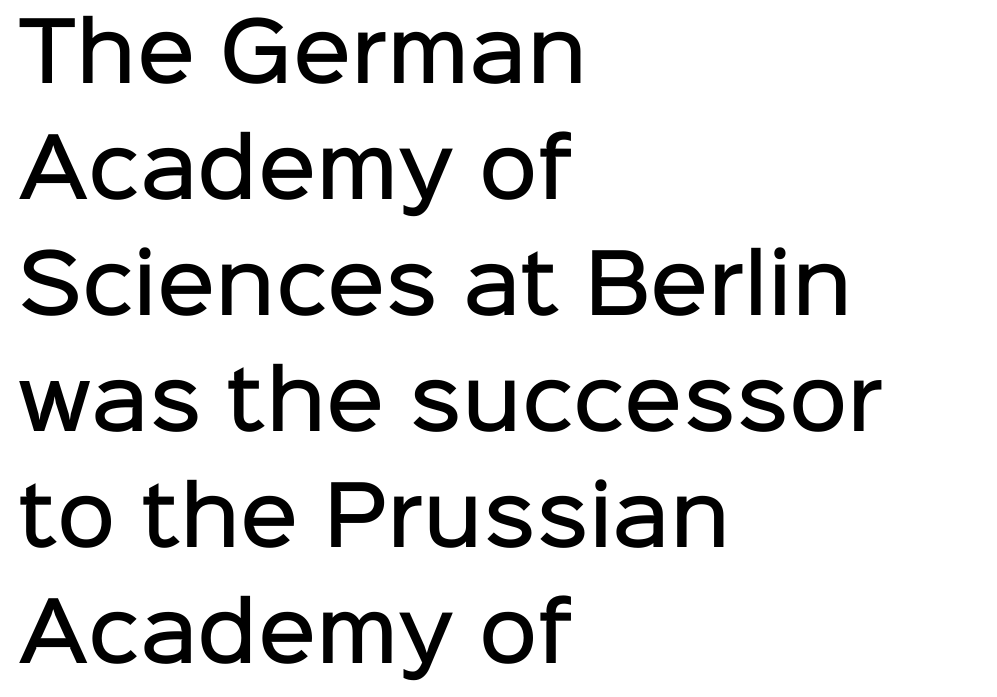
Q: Is the text bold? A: Semi-bold.
Q: Is the text italic (slanted)? A: No, it is upright.
Q: Is the typeface a serif or a sans-serif typeface? A: Sans-serif.
Q: Is the text underlined? A: No.
Q: How is the paragraph aligned? A: Left-aligned.
Q: Is the spacing between letters normal or unusually wide? A: Normal.
Q: Is the spacing between lines tight, normal or loose? A: Normal.
Q: Width (condensed, normal, or wide)? A: Normal.
Q: Stroke contrast? A: Low.
Q: x-height? A: Medium.
Q: Monospaced? A: No.
